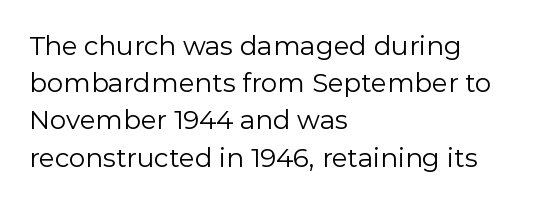
The rendering anchors every line to the left-hand side. A clean baseline with only descenders dipping below it. No chunkiness to these letters — they're not bold. Leading matches the norm, producing a regular column. Ascenders rise straight up at ninety degrees. Nobody touched the tracking dial on this one.
